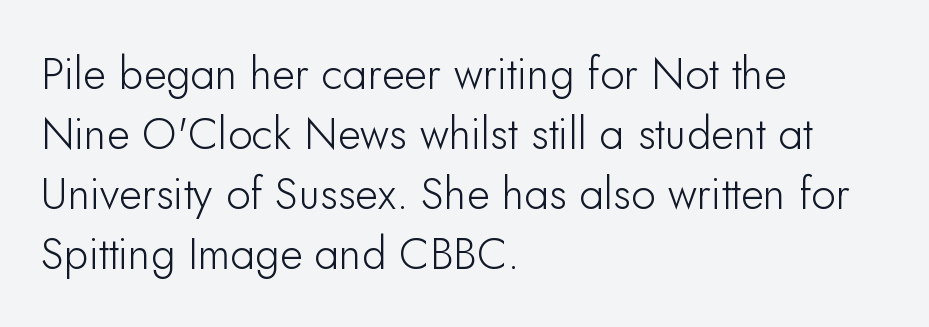
The image shows 44 px sans-serif type, upright; set left-aligned, normal line spacing (1.36x), normal letter spacing, not underlined; low stroke contrast and a small x-height.
